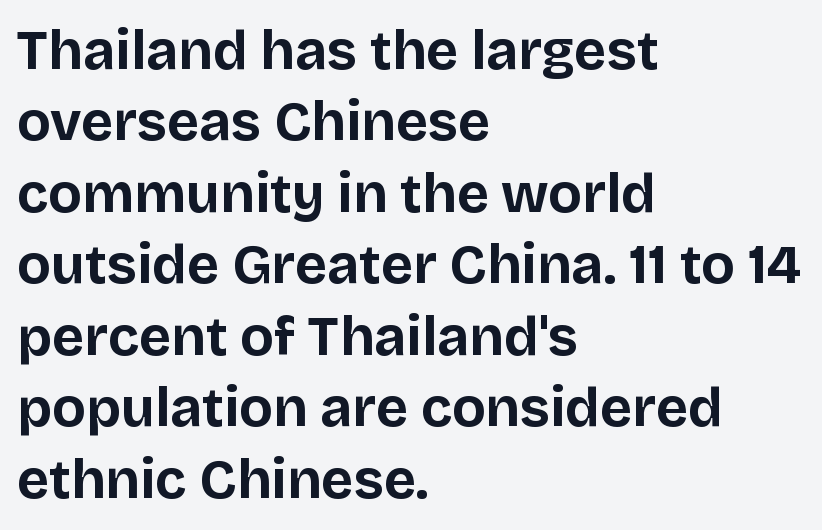
The passage shown is typed in a proportional face where columns would drift. Line beginnings align vertically; line endings do not. In terms of weight, the rendering is a true, heavy bold. The specimen omits any rule beneath the text block's lines. Regarding serifs, this sample does without them. Rows of type keep a routine distance in the vertical direction.
